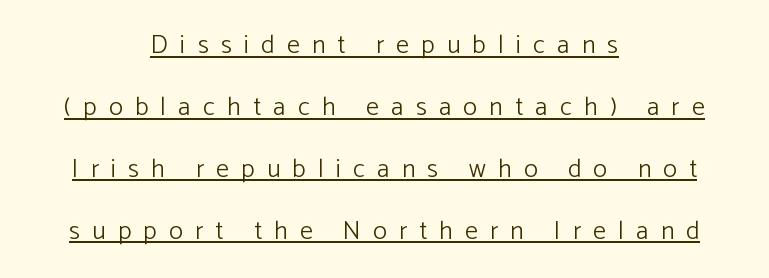
Tall strokes in this sample are plumb rather than angled. A continuous stroke trails under the words, as in a hyperlink. Characters follow at a spacing far wider than the type designer built in. Does the leading feel generous? Absolutely, it's lavish.
